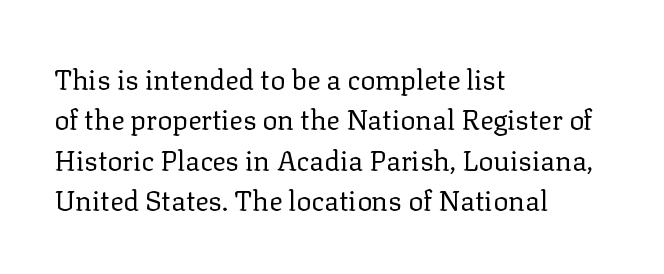
The image shows 28 px regular-weight serif type, upright; set left-aligned, normal line spacing (1.44x), normal letter spacing, not underlined; low stroke contrast and a medium x-height.
